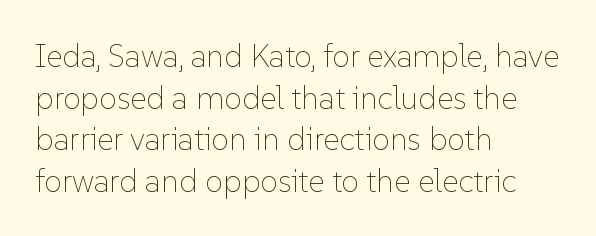
The image shows 32 px thin type, upright; set left-aligned, normal line spacing (1.3x), normal letter spacing, not underlined; low stroke contrast and a medium x-height.
